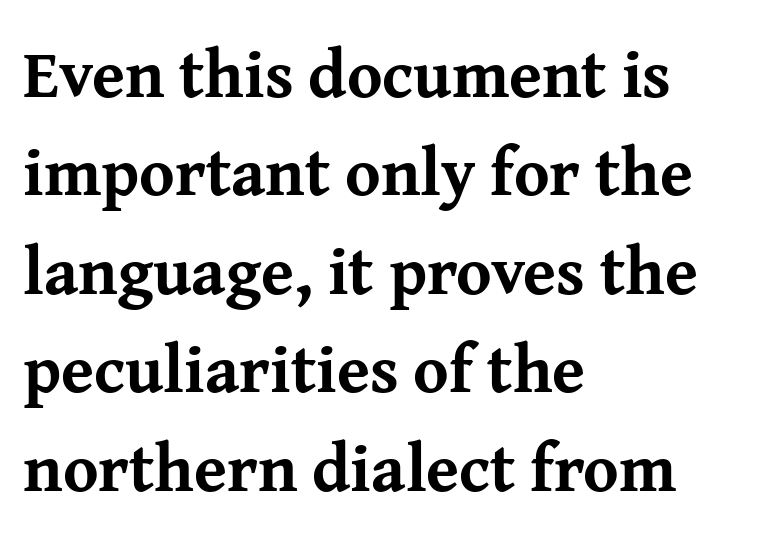
Q: Is the text bold? A: Yes.
Q: Is the text italic (slanted)? A: No, it is upright.
Q: Is the typeface a serif or a sans-serif typeface? A: Serif.
Q: Is the text underlined? A: No.
Q: How is the paragraph aligned? A: Left-aligned.
Q: Is the spacing between letters normal or unusually wide? A: Normal.
Q: Is the spacing between lines tight, normal or loose? A: Normal.
Q: Width (condensed, normal, or wide)? A: Normal.
Q: Stroke contrast? A: Medium.
Q: x-height? A: Medium.
Q: Monospaced? A: No.
